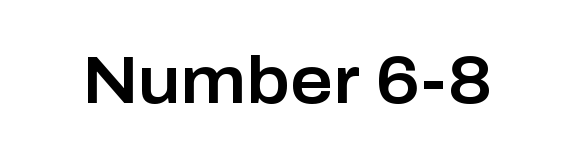
The image shows 66 px sans-serif type, upright; set normal letter spacing, not underlined; low stroke contrast and a medium x-height.
